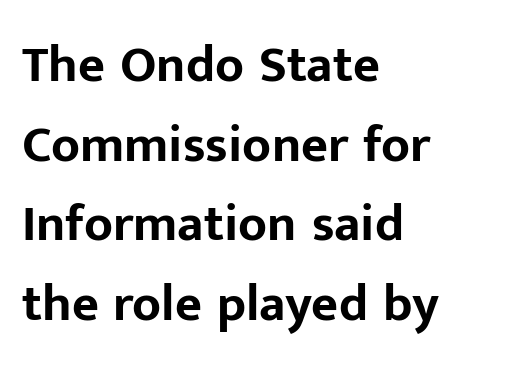
The image shows 52 px bold sans-serif type, upright; set left-aligned, normal line spacing (1.53x), normal letter spacing, not underlined; low stroke contrast and a medium x-height.
